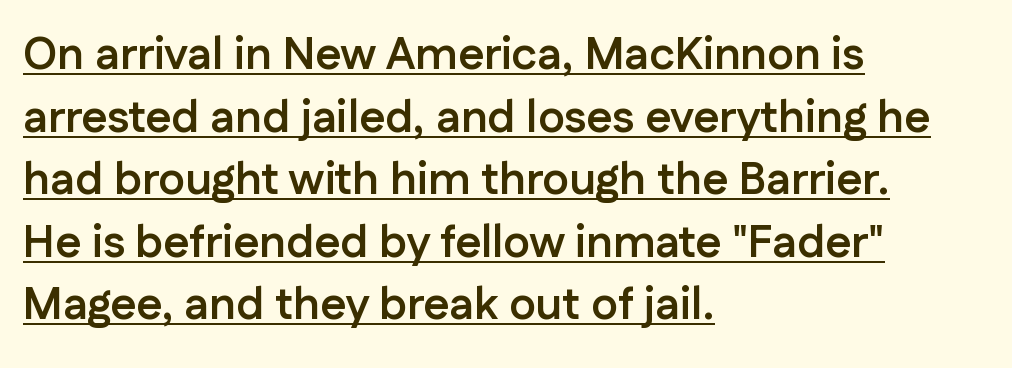
Is this a fixed-width face? No — the glyphs have proportional, varying widths. How are the letters spaced? Ordinarily, with no added tracking. The passage is arranged the way most books set body copy — flush left. Somebody hit Ctrl+U on this one — the words are underlined.
